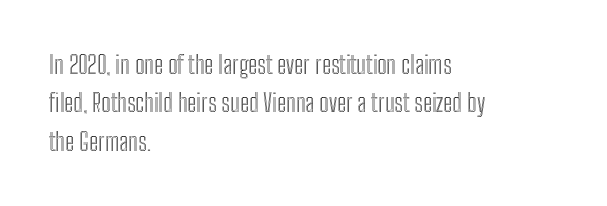
{"italic": "no", "underline": "no", "align": "left", "line_spacing": "normal", "line_spacing_ratio": 1.54, "letter_spacing": "normal", "letter_spacing_em": 0.0, "glyph_px": 25}
